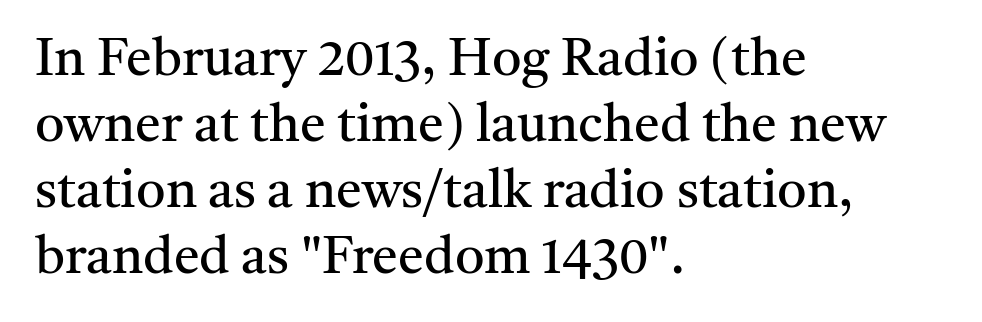
The image shows 52 px regular-weight serif type, upright; set left-aligned, normal line spacing (1.27x), normal letter spacing, not underlined; medium stroke contrast and a medium x-height.
